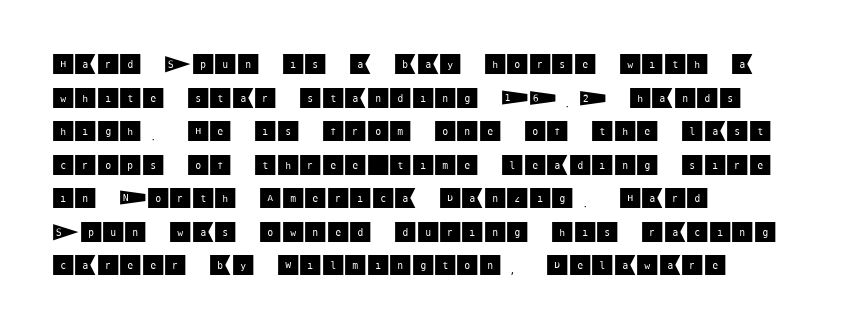
Notice how the passage keeps a crisp vertical edge on the left only. Ascenders rise straight up at ninety degrees. The passage shown is not underscored anywhere. Tracking value appears to be zero — textbook default spacing.
